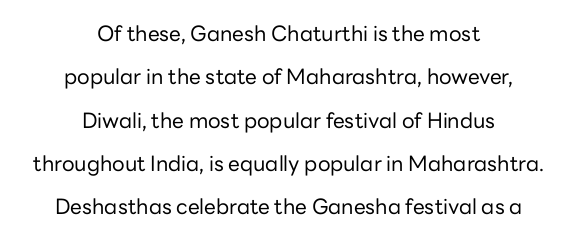
The image shows 21 px text type, upright; set centered, loose line spacing (2.06x), normal letter spacing, not underlined.
